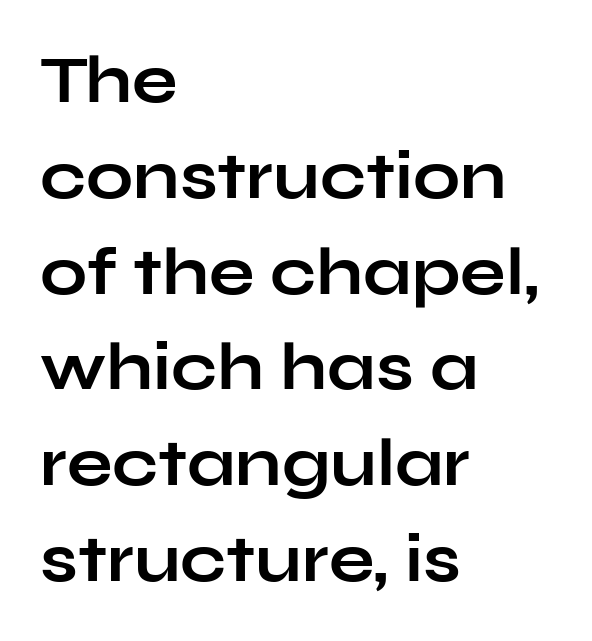
Q: Is the text bold? A: Yes.
Q: Is the text italic (slanted)? A: No, it is upright.
Q: Is the typeface a serif or a sans-serif typeface? A: Sans-serif.
Q: Is the text underlined? A: No.
Q: How is the paragraph aligned? A: Left-aligned.
Q: Is the spacing between letters normal or unusually wide? A: Normal.
Q: Is the spacing between lines tight, normal or loose? A: Normal.
Q: Width (condensed, normal, or wide)? A: Wide.
Q: Stroke contrast? A: Low.
Q: x-height? A: Medium.
Q: Monospaced? A: No.
